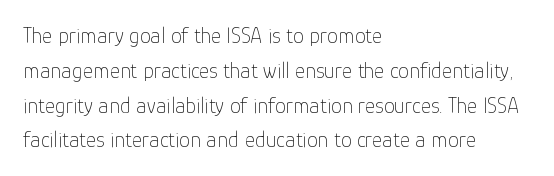
The image shows 22 px text type, upright; set left-aligned, normal line spacing (1.58x), normal letter spacing, not underlined.
